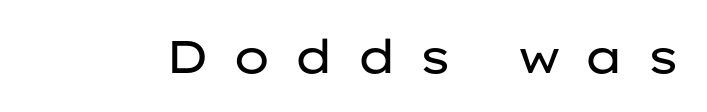
These lines are rendered in a variable-pitch font. Glyph-to-glyph distance is far greater than everyday printed text. Underline: absent. Vertical stems look standard width or narrower in stroke. Notice how the stems are strictly vertical — no italics here. What kind of face is this? One without serifs — a sans.
